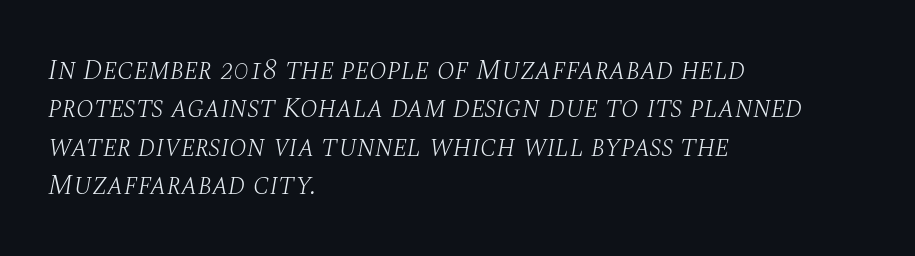
{"serif": "yes", "italic": "yes", "lean": "right", "slant_degrees": 10, "bold": "no", "weight": "light", "width": "normal", "stroke_contrast": "medium", "x_height": "large", "monospaced": "no", "underline": "no", "align": "left", "line_spacing": "normal", "line_spacing_ratio": 1.32, "letter_spacing": "normal", "letter_spacing_em": 0.0, "glyph_px": 29}
